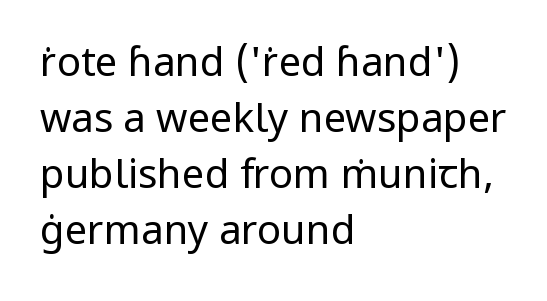
The image shows 40 px regular-weight sans-serif type, upright; set left-aligned, normal line spacing (1.4x), normal letter spacing, not underlined; low stroke contrast and a medium x-height.
